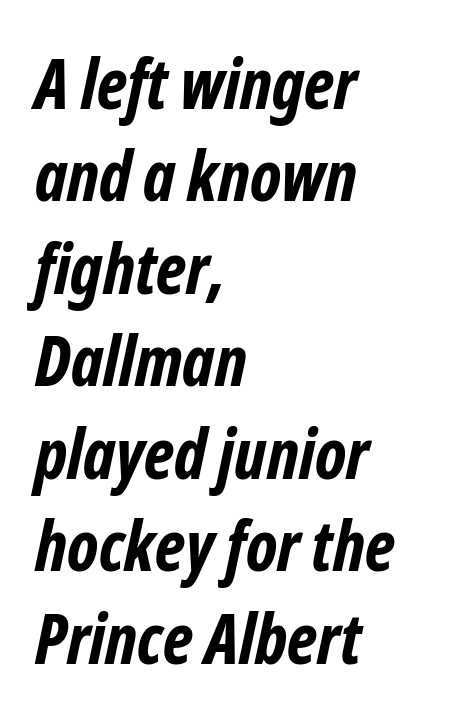
The image shows 69 px bold, condensed sans-serif type; set left-aligned, normal line spacing (1.34x), normal letter spacing, not underlined; low stroke contrast and a medium x-height.
